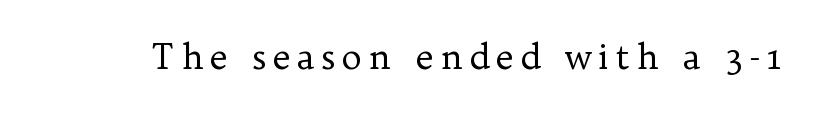
The image shows 35 px regular-weight serif type, upright; set not underlined; low stroke contrast and a medium x-height.
